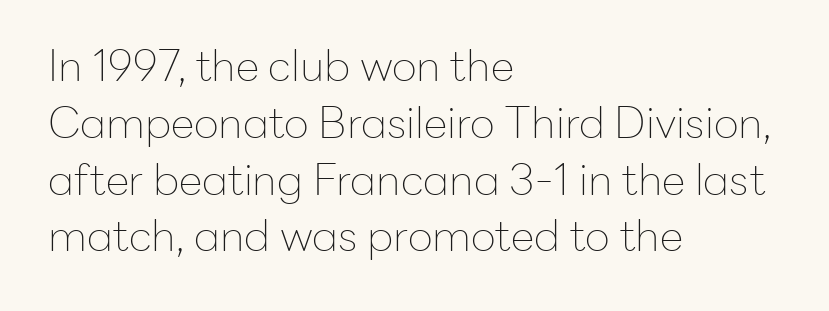
This block has exactly the height ordinary leading produces. Heft: none added — not bold. Vertical strokes here are truly vertical. The glyphs are unaccompanied by any horizontal stroke below them. This is sans-serif lettering, the kind often seen on screens and signage.
